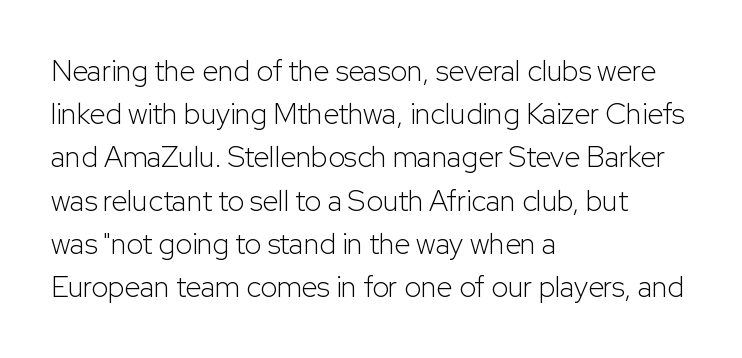
{"serif": "no", "italic": "no", "bold": "no", "weight": "light", "width": "normal", "stroke_contrast": "low", "x_height": "medium", "monospaced": "no", "underline": "no", "align": "left", "line_spacing": "normal", "line_spacing_ratio": 1.49, "letter_spacing": "normal", "letter_spacing_em": 0.0, "glyph_px": 29}
